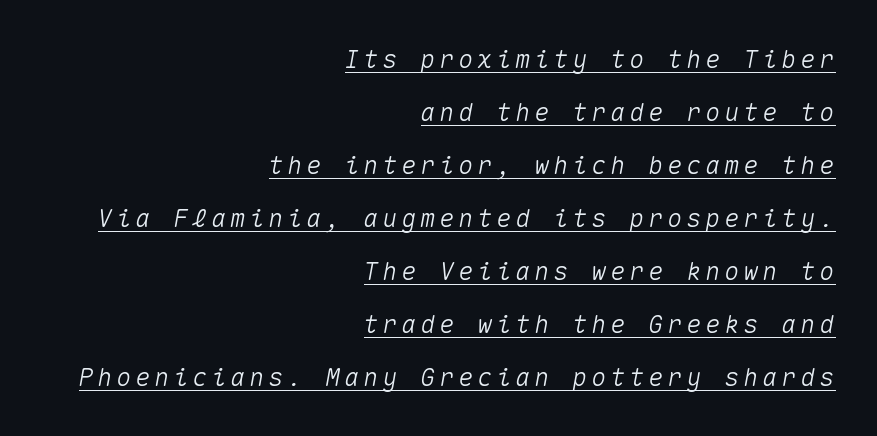
Q: Is the text italic (slanted)? A: Yes, it leans right by about 10 degrees.
Q: Is the text underlined? A: Yes.
Q: How is the paragraph aligned? A: Right-aligned.
Q: Is the spacing between lines tight, normal or loose? A: Loose.
